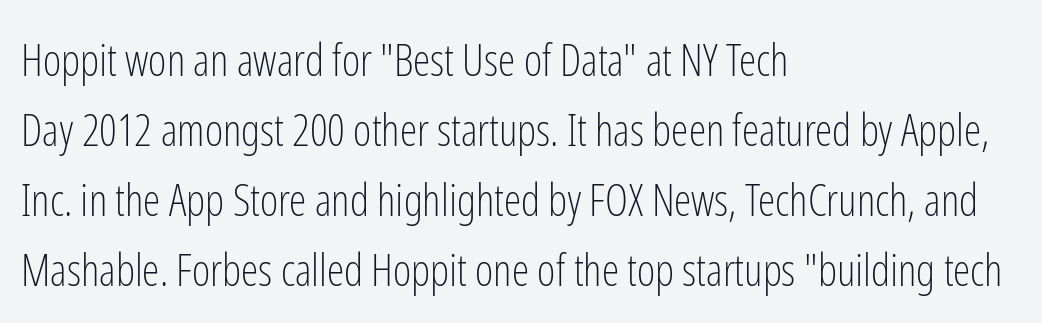
{"serif": "no", "italic": "no", "bold": "no", "weight": "light", "width": "condensed", "stroke_contrast": "low", "x_height": "medium", "monospaced": "no", "underline": "no", "align": "left", "line_spacing": "normal", "line_spacing_ratio": 1.59, "letter_spacing": "normal", "letter_spacing_em": 0.0, "glyph_px": 44}
